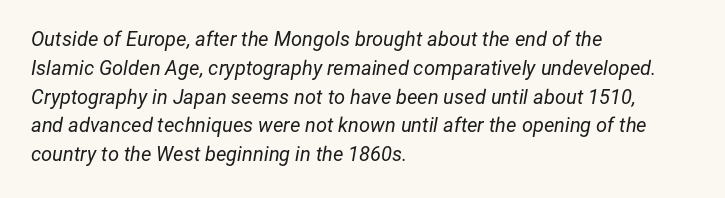
The image shows 20 px text type, italic (leaning right); set left-aligned, normal line spacing (1.44x), normal letter spacing, not underlined.
